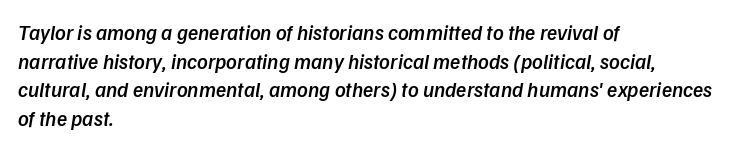
The image shows 21 px text type, italic (leaning right); set left-aligned, normal line spacing (1.36x), normal letter spacing, not underlined.
